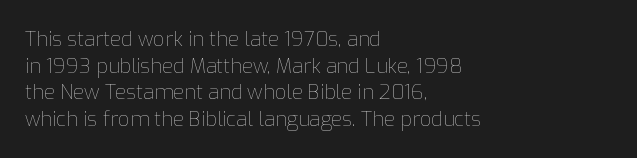
The image shows 20 px text type, upright; set left-aligned, normal line spacing (1.33x), normal letter spacing, not underlined.
